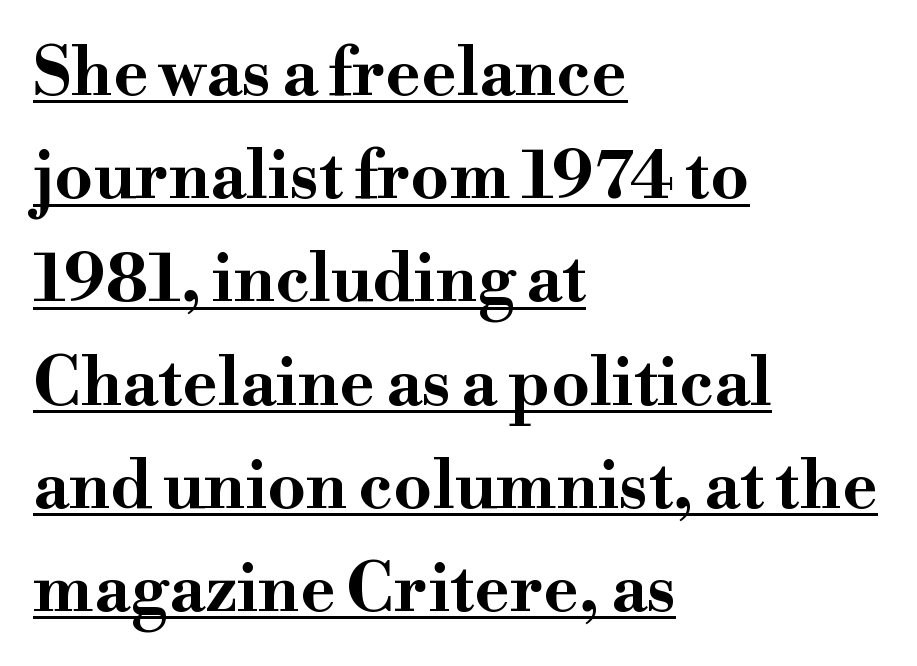
The image shows 67 px bold, wide serif type, upright; set left-aligned, normal line spacing (1.54x), normal letter spacing, underlined; high stroke contrast and a small x-height.
